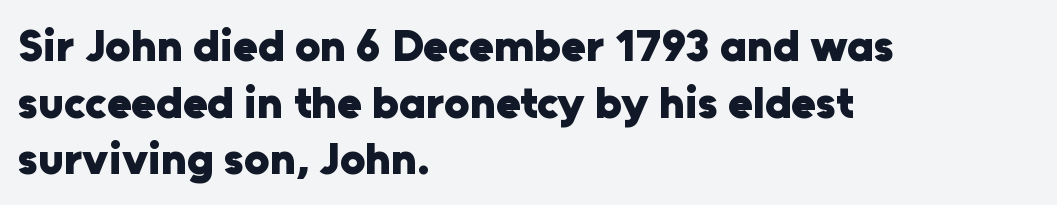
Characters remain perfectly vertical along every line. The face used here has the dense, thick strokes of a bold. Does the leading feel generous? No, just average. This rendering uses left alignment, leaving the right contour irregular.
